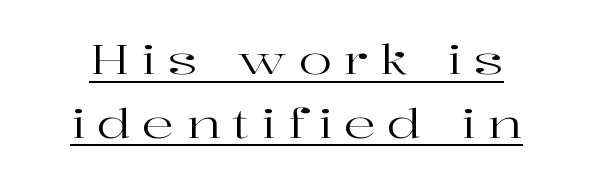
Serifs: yes, visible at the terminals of the letterforms. Vertical strokes here are truly vertical. Short note: letters widely spaced. No letter is thick-stroked: the sample isn't bold. Varying glyph widths throughout — classic text-font behaviour. Quick note: interline space is typical.
